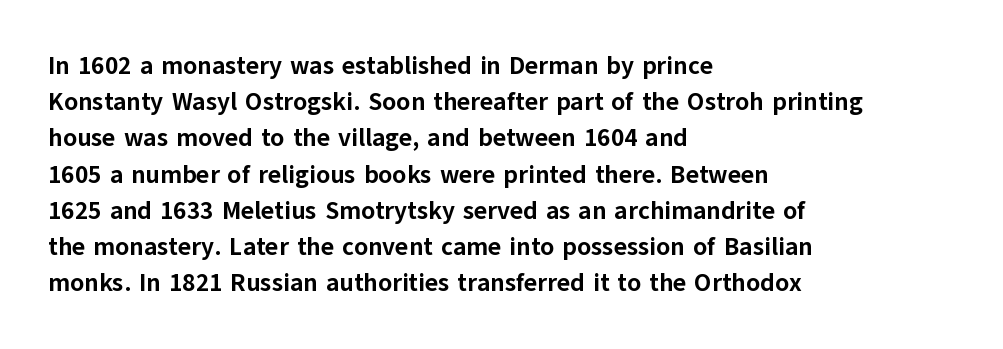
Typesetter's note: full bold, strokes at maximum text heaviness. Rendered with straight, roman letterforms. The line-height multiplier appears to be the usual default. Words appear dense and cohesive because spacing is normal. A student would call this left alignment; a typographer would say flush left, rag right. The baseline area is clear.
